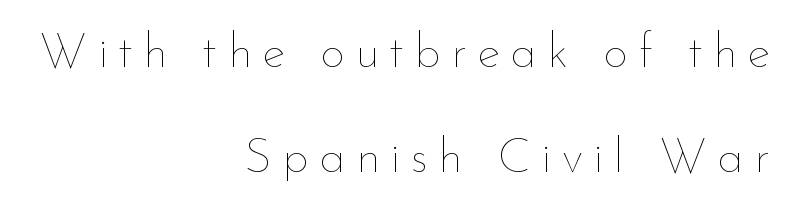
{"italic": "no", "bold": "no", "weight": "thin", "width": "normal", "stroke_contrast": "low", "x_height": "small", "monospaced": "no", "underline": "no", "align": "right", "line_spacing": "loose", "line_spacing_ratio": 2.14, "letter_spacing": "wide", "letter_spacing_em": 0.21, "glyph_px": 49}
